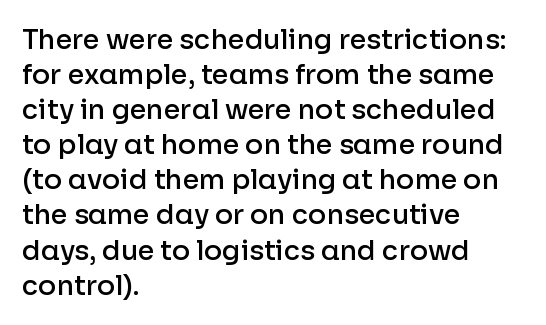
The image shows 27 px text type, upright; set left-aligned, normal line spacing (1.3x), normal letter spacing, not underlined.
